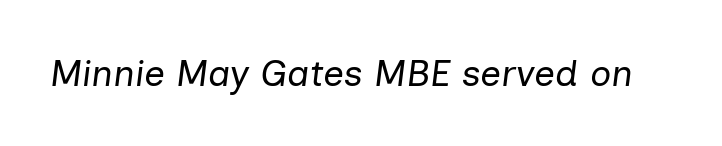
Q: Is the text bold? A: No.
Q: Is the text italic (slanted)? A: Yes, it leans right by about 7 degrees.
Q: Is the text underlined? A: No.
Q: Is the spacing between letters normal or unusually wide? A: Normal.
Q: Width (condensed, normal, or wide)? A: Normal.
Q: Stroke contrast? A: Low.
Q: x-height? A: Medium.
Q: Monospaced? A: No.
